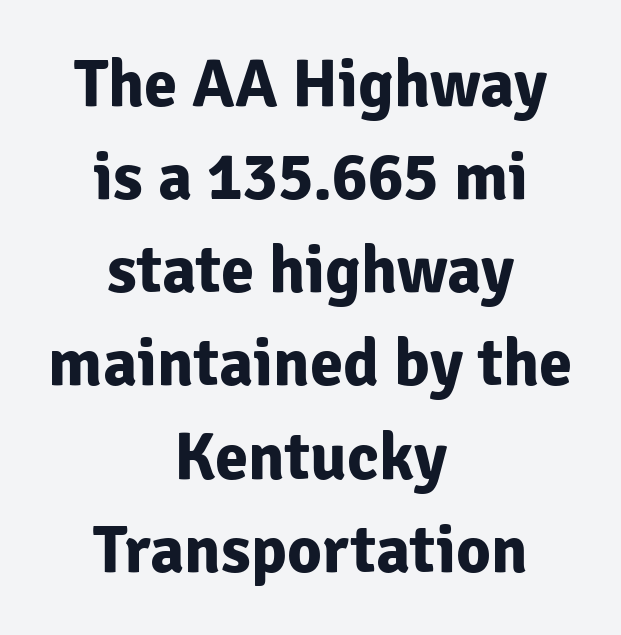
The image shows 67 px bold sans-serif type, upright; set centered, normal line spacing (1.39x), normal letter spacing, not underlined; low stroke contrast and a medium x-height.
